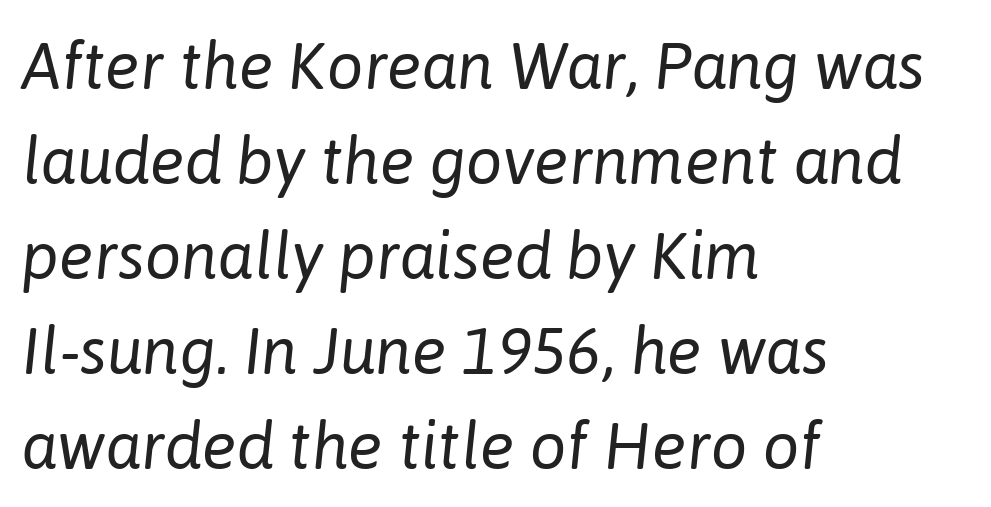
Q: Is the text bold? A: No.
Q: Is the text italic (slanted)? A: Yes, it leans right by about 6 degrees.
Q: Is the text underlined? A: No.
Q: How is the paragraph aligned? A: Left-aligned.
Q: Is the spacing between letters normal or unusually wide? A: Normal.
Q: Is the spacing between lines tight, normal or loose? A: Normal.
Q: Width (condensed, normal, or wide)? A: Normal.
Q: Stroke contrast? A: Low.
Q: x-height? A: Medium.
Q: Monospaced? A: No.
